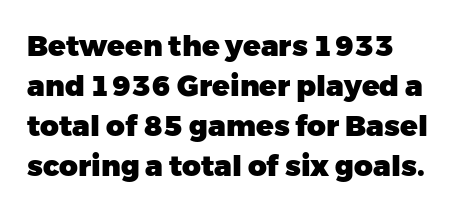
Italic: no, the glyphs are upright roman. Descenders hang freely into open space. Here the designer chose a conventional face with non-uniform glyph widths. Leading matches the norm, producing a regular column. These lines are composed in type without serifs.
